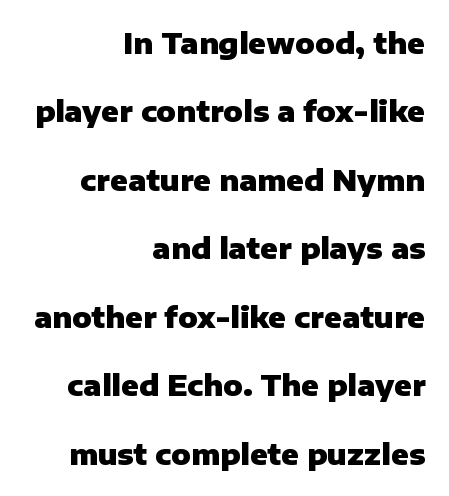
{"serif": "no", "italic": "no", "bold": "yes", "weight": "heavy", "width": "normal", "stroke_contrast": "low", "x_height": "medium", "monospaced": "no", "underline": "no", "align": "right", "line_spacing": "loose", "line_spacing_ratio": 2.36, "letter_spacing": "normal", "letter_spacing_em": 0.0, "glyph_px": 29}
